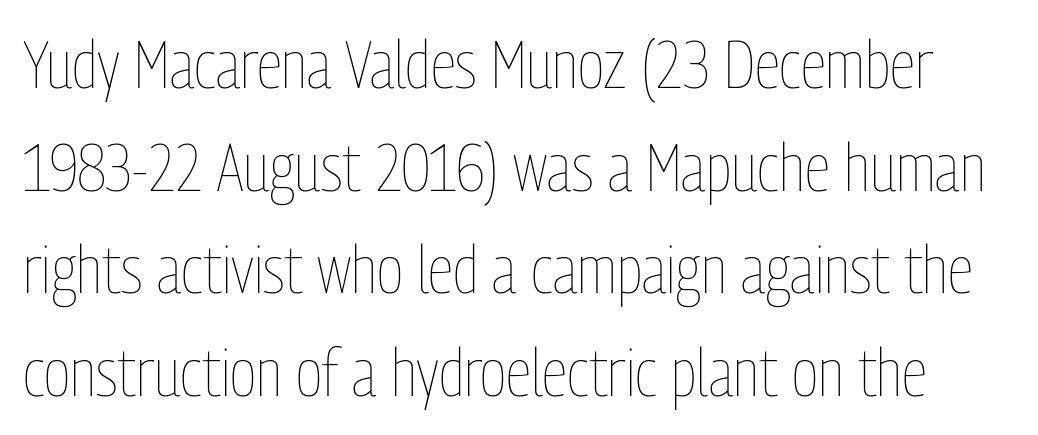
{"italic": "no", "bold": "no", "weight": "thin", "width": "condensed", "stroke_contrast": "low", "x_height": "medium", "monospaced": "no", "underline": "no", "line_spacing": "normal", "line_spacing_ratio": 1.53, "letter_spacing": "normal", "letter_spacing_em": 0.0, "glyph_px": 67}
